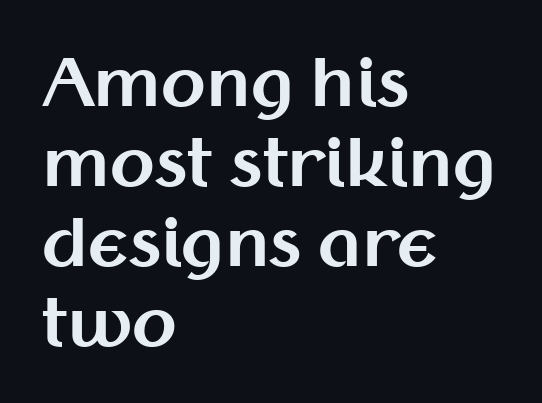
Q: Is the text bold? A: Yes.
Q: Is the text italic (slanted)? A: No, it is upright.
Q: Is the typeface a serif or a sans-serif typeface? A: Sans-serif.
Q: Is the text underlined? A: No.
Q: How is the paragraph aligned? A: Left-aligned.
Q: Is the spacing between letters normal or unusually wide? A: Normal.
Q: Width (condensed, normal, or wide)? A: Normal.
Q: Stroke contrast? A: Medium.
Q: x-height? A: Medium.
Q: Monospaced? A: No.
